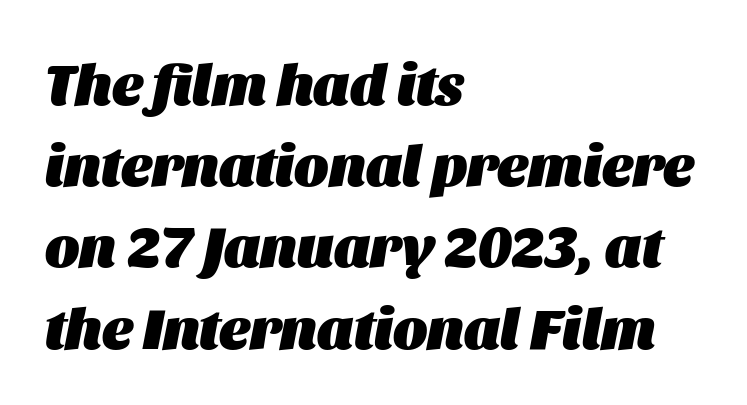
The image shows 58 px heavy type, italic (leaning right); set left-aligned, normal line spacing (1.4x), normal letter spacing, not underlined; medium stroke contrast and a large x-height.
